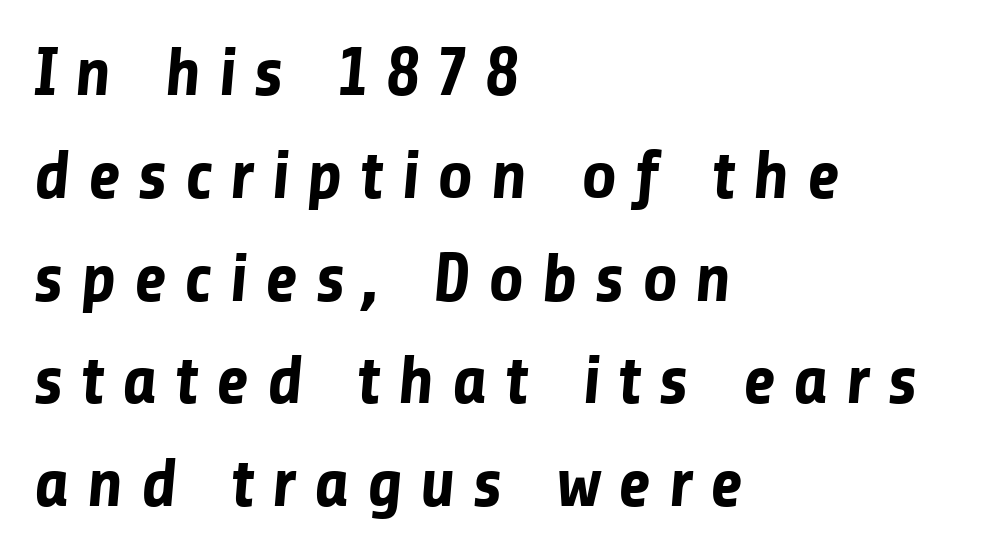
The image shows 69 px bold sans-serif type; set left-aligned, normal line spacing (1.49x), unusually wide letter spacing (+0.25 em), not underlined; low stroke contrast and a medium x-height.
